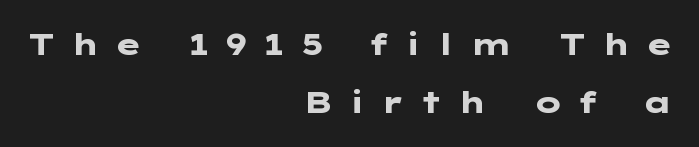
The face used here is rendered with a markedly widened letterfit. Letters rest on an invisible, unmarked baseline. Line endings align vertically; line beginnings do not. The type family on display is of the sans-serif kind. Leading: increased.
